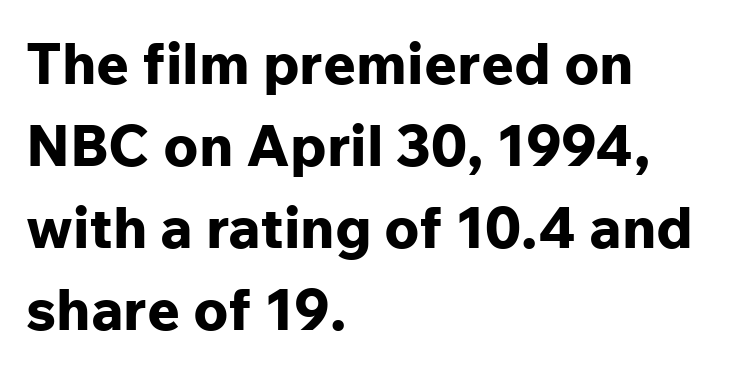
{"serif": "no", "italic": "no", "bold": "yes", "weight": "bold", "width": "normal", "stroke_contrast": "low", "x_height": "medium", "monospaced": "no", "underline": "no", "align": "left", "line_spacing": "normal", "line_spacing_ratio": 1.44, "letter_spacing": "normal", "letter_spacing_em": 0.0, "glyph_px": 57}
